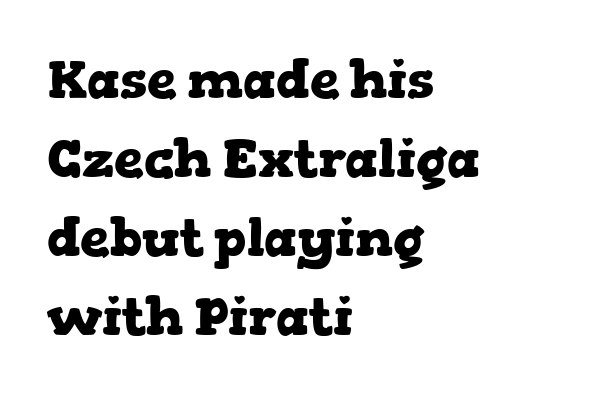
The image shows 53 px heavy, wide serif type, upright; set left-aligned, normal line spacing (1.49x), normal letter spacing, not underlined; low stroke contrast and a medium x-height.
